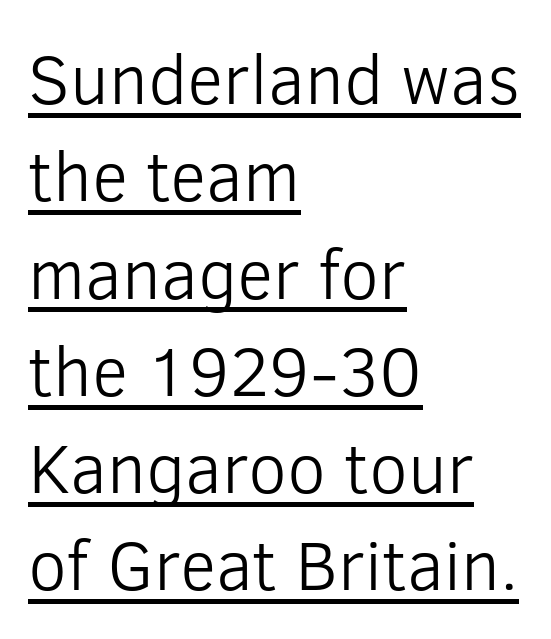
{"serif": "no", "italic": "no", "bold": "no", "weight": "light", "width": "normal", "stroke_contrast": "low", "x_height": "medium", "monospaced": "no", "underline": "yes", "align": "left", "line_spacing": "normal", "line_spacing_ratio": 1.39, "letter_spacing": "normal", "letter_spacing_em": 0.0, "glyph_px": 70}
